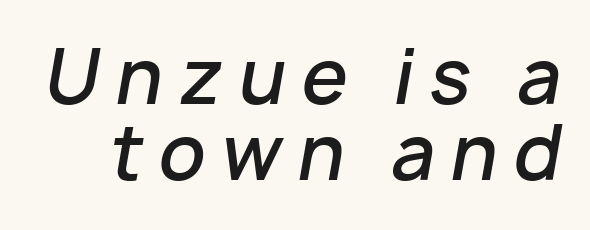
The image shows 74 px semibold type, italic (leaning right); set tight line spacing (1.03x), unusually wide letter spacing (+0.21 em), not underlined; low stroke contrast and a medium x-height.
